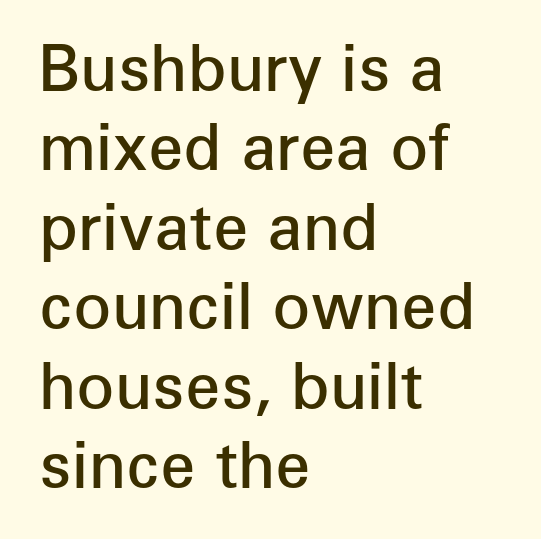
The image shows 63 px semibold sans-serif type, upright; set left-aligned, normal line spacing (1.26x), normal letter spacing, not underlined; low stroke contrast and a medium x-height.
